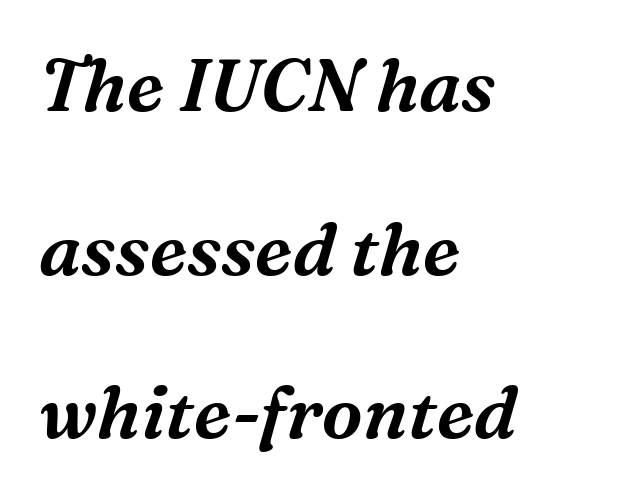
Horizontal alignment here is leftward, the default for most running prose. The text carries the slant typical of an italic or oblique font. This rendering employs a face with finishing strokes, i.e., a serif. The rendering keeps characters at their native spacing. You could fit nearly another row in the gap between these rows.
